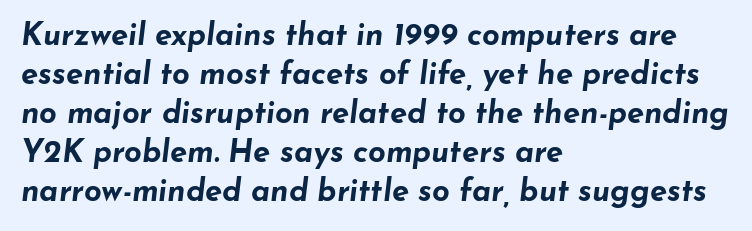
The image shows 31 px bold, wide type, italic (leaning right); set left-aligned, normal line spacing (1.26x), normal letter spacing, not underlined; low stroke contrast and a small x-height.
